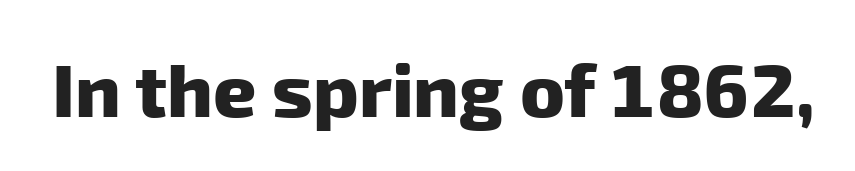
The image shows 75 px heavy sans-serif type; set normal letter spacing, not underlined; low stroke contrast and a medium x-height.
